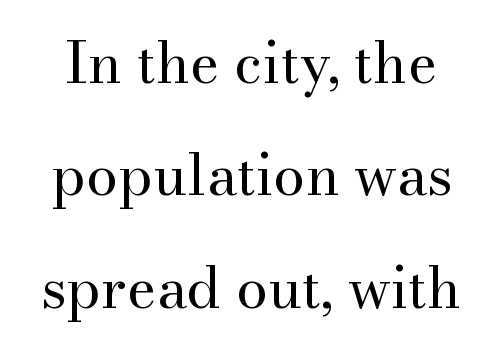
The image shows 57 px regular-weight serif type, upright; set loose line spacing (1.97x), normal letter spacing, not underlined; medium stroke contrast and a small x-height.
